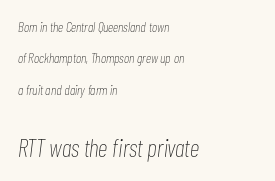
Q: Is the text bold? A: No.
Q: Is the text italic (slanted)? A: Yes, it leans right by about 7 degrees.
Q: Is the text underlined? A: No.
Q: How is the paragraph aligned? A: Left-aligned.
Q: Is the spacing between letters normal or unusually wide? A: Normal.
Q: Is the spacing between lines tight, normal or loose? A: Loose.
Q: Which block of text is set in a larger size, the first (top) or the second (bottom)? A: The second (bottom) one.
